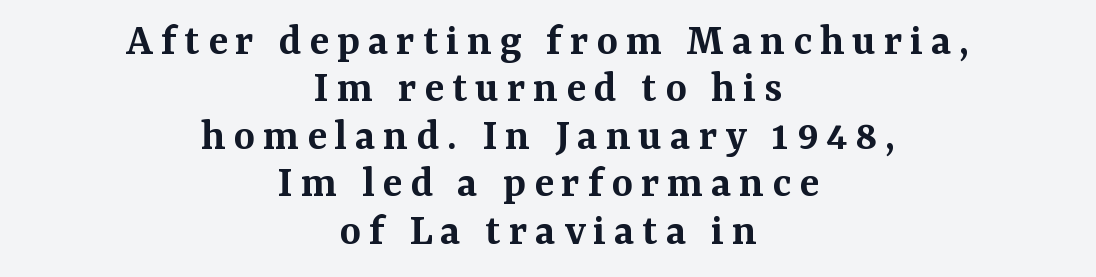
Q: Is the text bold? A: Semi-bold.
Q: Is the text italic (slanted)? A: No, it is upright.
Q: Is the typeface a serif or a sans-serif typeface? A: Serif.
Q: Is the text underlined? A: No.
Q: How is the paragraph aligned? A: Centered.
Q: Is the spacing between lines tight, normal or loose? A: Tight.
Q: Width (condensed, normal, or wide)? A: Normal.
Q: Stroke contrast? A: Medium.
Q: x-height? A: Medium.
Q: Monospaced? A: No.
